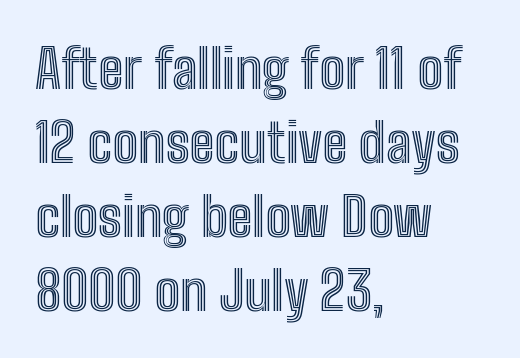
{"italic": "no", "width": "condensed", "x_height": "medium", "monospaced": "no", "underline": "no", "align": "left", "line_spacing": "normal", "line_spacing_ratio": 1.37, "letter_spacing": "normal", "letter_spacing_em": 0.0, "glyph_px": 54}
